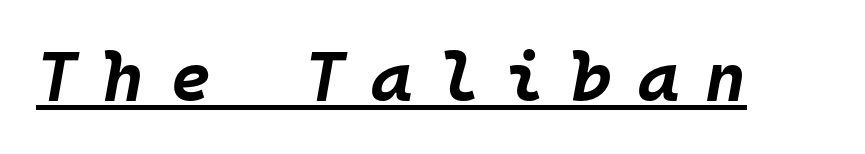
{"italic": "yes", "lean": "right", "slant_degrees": 10, "bold": "yes", "weight": "bold", "width": "normal", "stroke_contrast": "low", "x_height": "large", "monospaced": "yes", "underline": "yes", "letter_spacing": "wide", "letter_spacing_em": 0.37, "glyph_px": 70}
